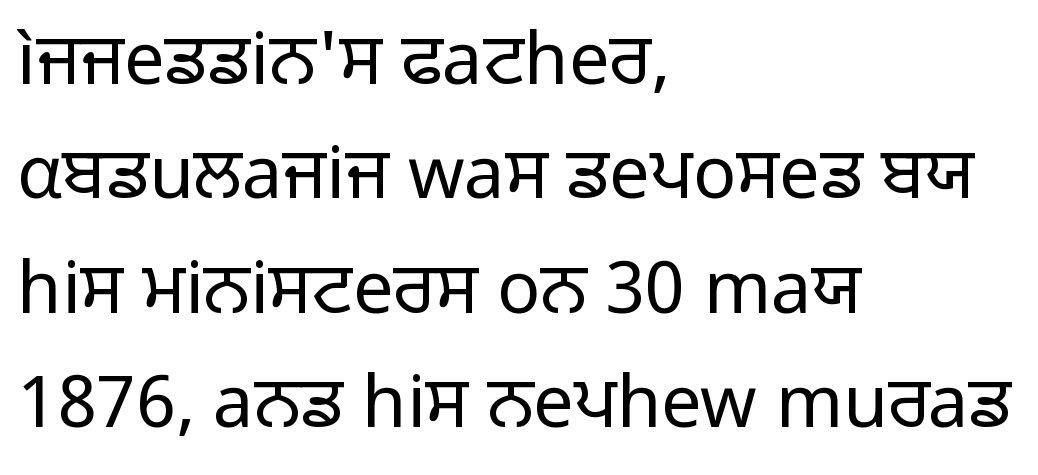
{"serif": "no", "italic": "no", "bold": "no", "weight": "regular", "width": "normal", "stroke_contrast": "low", "x_height": "medium", "monospaced": "no", "underline": "no", "align": "left", "line_spacing": "normal", "line_spacing_ratio": 1.59, "letter_spacing": "normal", "letter_spacing_em": 0.0, "glyph_px": 72}
